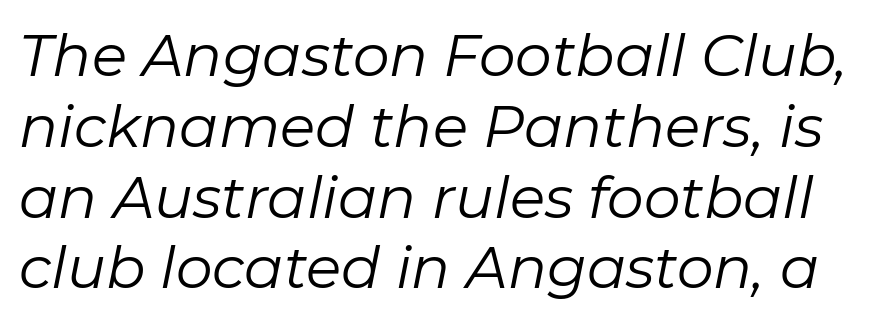
The typography opts for an oblique posture over an upright one. Looks like regular typesetting: each glyph gets only the width it needs. The letters look calm and open, with moderate or lighter stems. Default kerning and tracking; the words read as compact shapes. The baseline area is clear.
